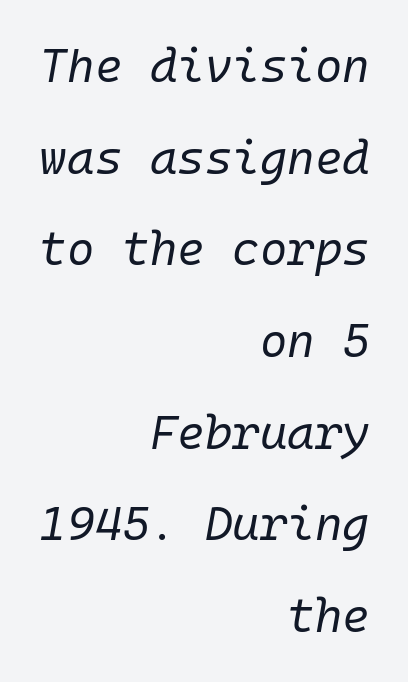
{"italic": "yes", "lean": "right", "slant_degrees": 10, "bold": "no", "weight": "regular", "width": "normal", "stroke_contrast": "low", "x_height": "medium", "monospaced": "yes", "underline": "no", "align": "right", "line_spacing": "loose", "line_spacing_ratio": 1.95, "letter_spacing": "normal", "letter_spacing_em": 0.0, "glyph_px": 47}
